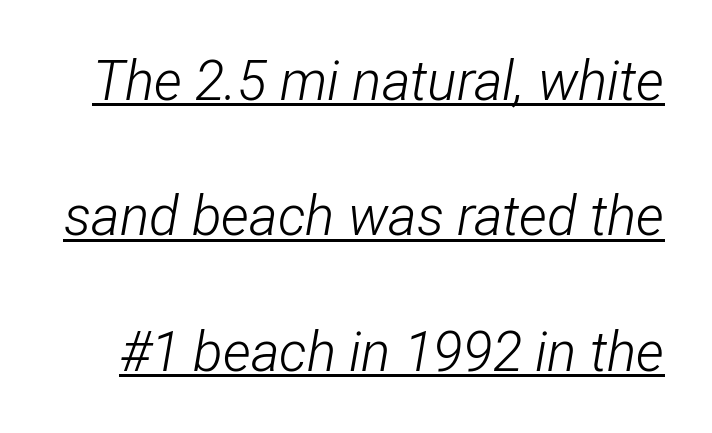
This sample has the flowing, uneven cadence of proportional lettering. Looks like someone drew a line under every word here. Loosely led — the rows are spread out. Words appear dense and cohesive because spacing is normal.
